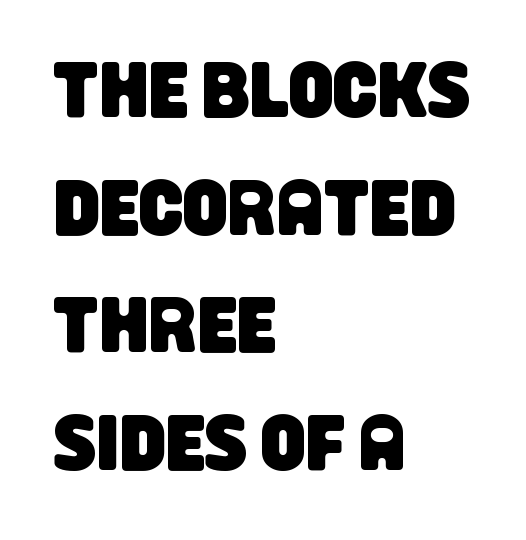
The image shows 79 px condensed sans-serif type; set left-aligned, normal line spacing (1.49x), normal letter spacing, not underlined; low stroke contrast and a large x-height.
